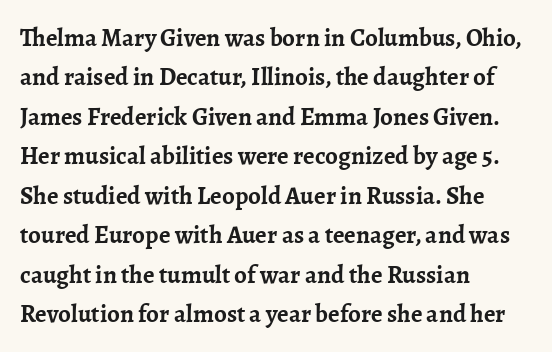
The image shows 25 px bold type, upright; set left-aligned, normal line spacing (1.58x), normal letter spacing, not underlined.
